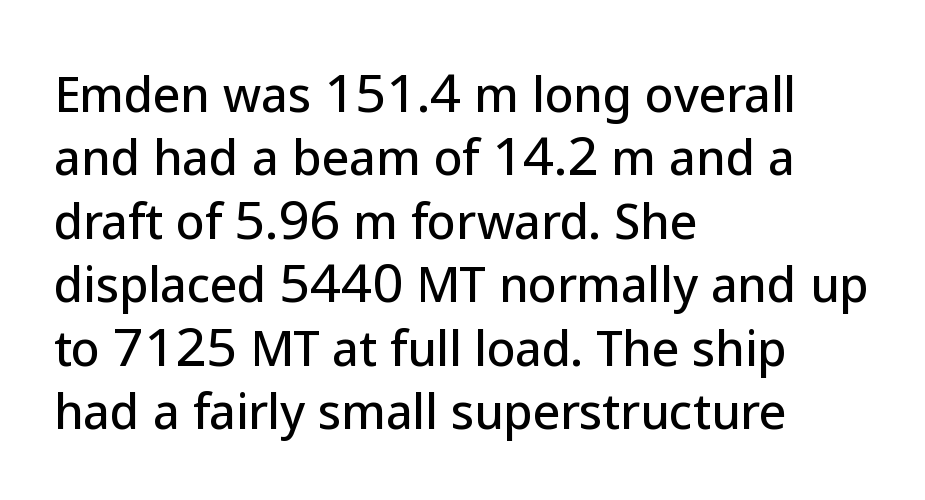
The image shows 47 px sans-serif type, upright; set left-aligned, normal line spacing (1.35x), normal letter spacing, not underlined; low stroke contrast and a medium x-height.
